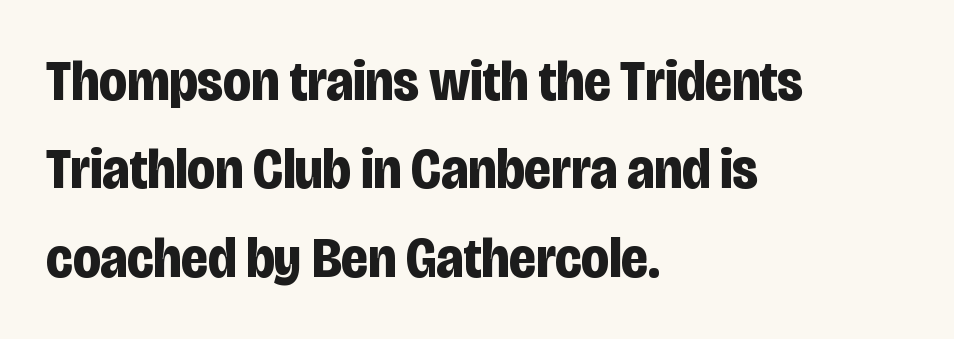
{"serif": "no", "italic": "no", "bold": "yes", "weight": "bold", "width": "condensed", "stroke_contrast": "low", "x_height": "large", "monospaced": "no", "underline": "no", "align": "left", "line_spacing": "normal", "line_spacing_ratio": 1.55, "letter_spacing": "normal", "letter_spacing_em": 0.0, "glyph_px": 57}
